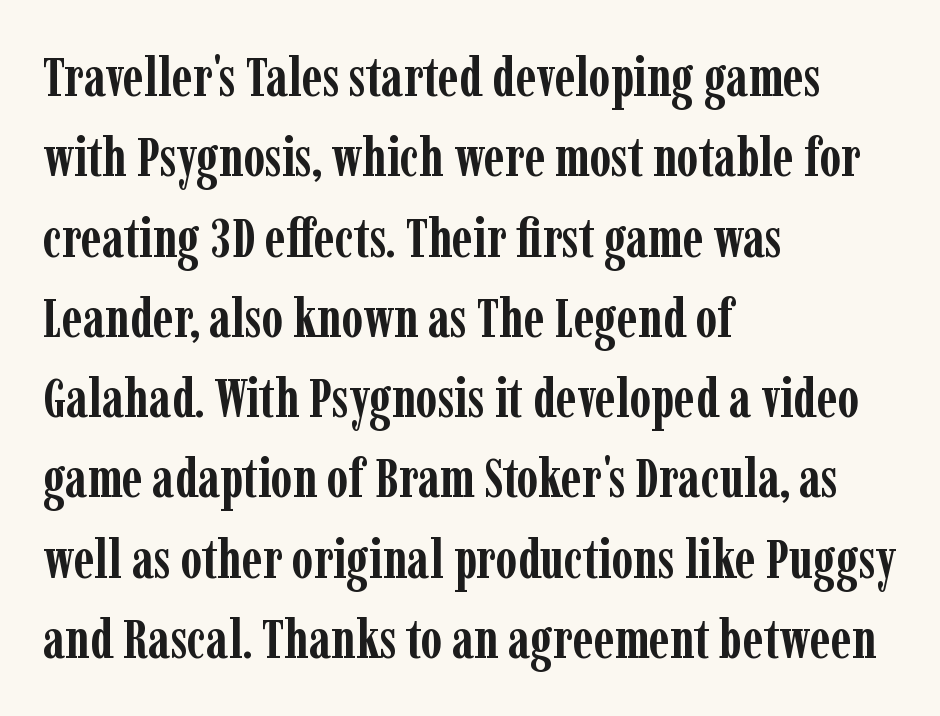
{"serif": "yes", "italic": "no", "bold": "yes", "weight": "semibold", "width": "condensed", "stroke_contrast": "low", "x_height": "medium", "monospaced": "no", "underline": "no", "align": "left", "line_spacing": "normal", "line_spacing_ratio": 1.46, "letter_spacing": "normal", "letter_spacing_em": 0.0, "glyph_px": 55}
